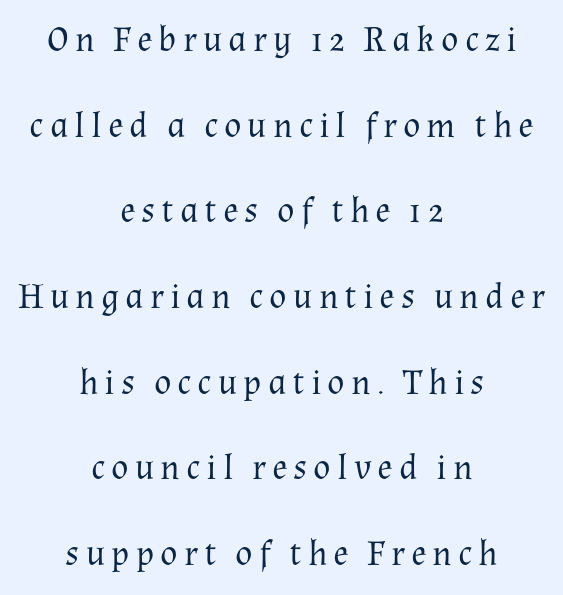
{"serif": "yes", "italic": "no", "bold": "no", "weight": "regular", "width": "normal", "stroke_contrast": "medium", "x_height": "medium", "monospaced": "no", "underline": "no", "align": "center", "line_spacing": "loose", "line_spacing_ratio": 2.38, "glyph_px": 36}
